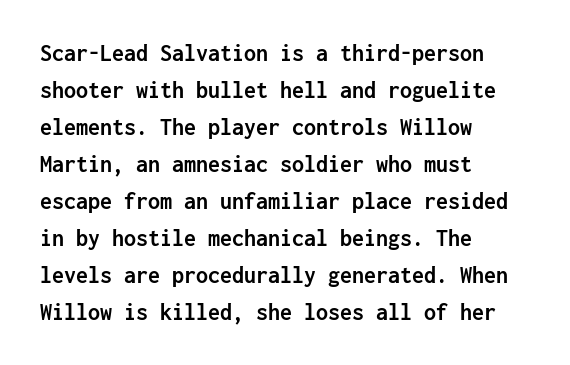
{"italic": "no", "bold": "yes", "underline": "no", "align": "left", "line_spacing": "normal", "line_spacing_ratio": 1.54, "letter_spacing": "normal", "letter_spacing_em": 0.0, "glyph_px": 24}
